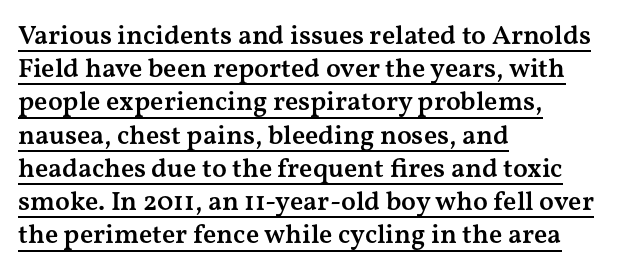
What stands out about the letter spacing? Nothing — it is the standard amount. The glyphs are accompanied by a horizontal stroke just below them. The lines are quadded left. No italicization has been applied; the sample stays upright.
